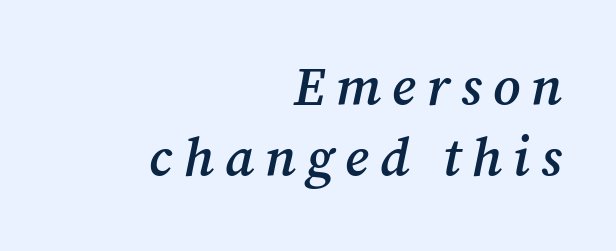
This rendering features lettering with no underline. If you drew a line through each stem, it would be angled. Right-aligned paragraph, ragged on the left. If you measured baseline to baseline, you'd find a middling distance.
